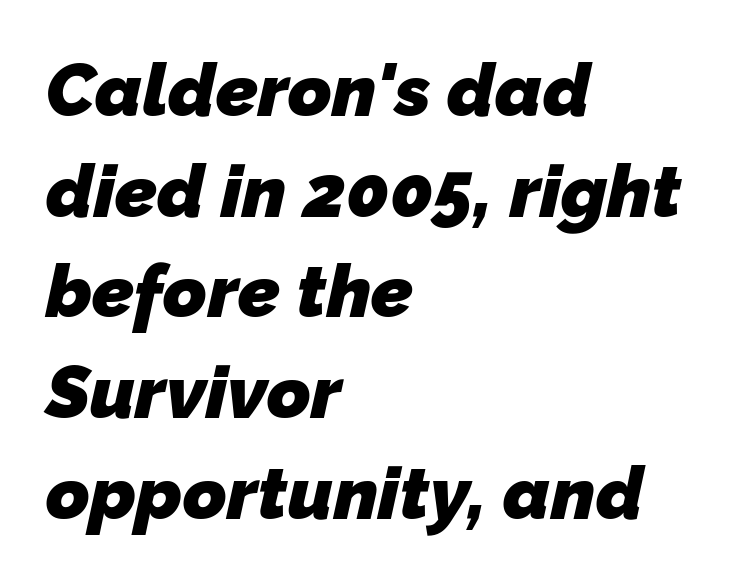
The image shows 74 px heavy sans-serif type; set left-aligned, normal line spacing (1.36x), normal letter spacing, not underlined; low stroke contrast and a medium x-height.
